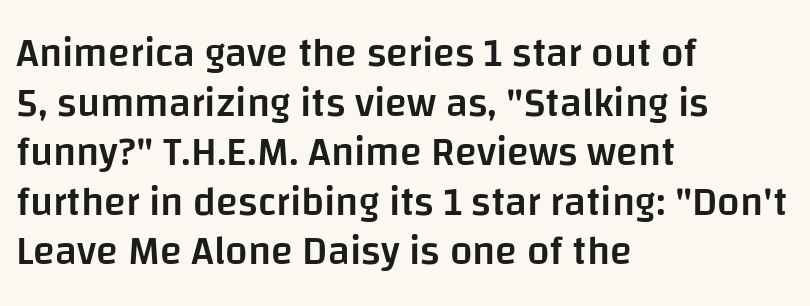
{"serif": "no", "italic": "no", "bold": "semi", "weight": "semibold", "width": "normal", "stroke_contrast": "low", "x_height": "large", "monospaced": "no", "underline": "no", "align": "left", "line_spacing_ratio": 1.24, "letter_spacing": "normal", "letter_spacing_em": 0.0, "glyph_px": 40}
